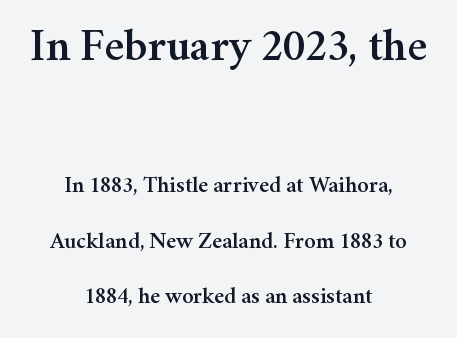
This rendering leaves character spacing at its baseline value. Think of a printed novel: that variable character pitch is what you see here. The zone under the glyphs is completely vacant. Vertical spacing — loose. Are there feet on the stems? There are — it's a serif. Size contrast runs from large at the top to small at the bottom.
